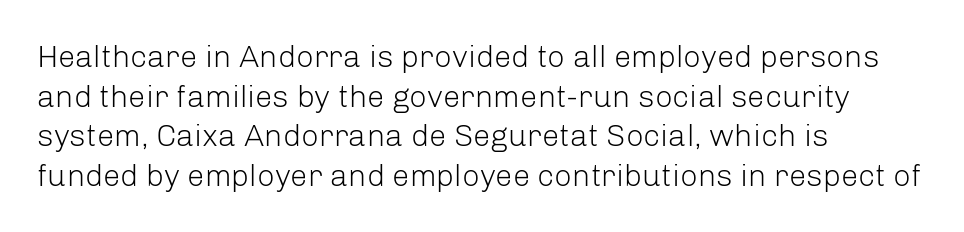
Q: Is the text bold? A: No.
Q: Is the text italic (slanted)? A: No, it is upright.
Q: Is the typeface a serif or a sans-serif typeface? A: Sans-serif.
Q: Is the text underlined? A: No.
Q: How is the paragraph aligned? A: Left-aligned.
Q: Is the spacing between letters normal or unusually wide? A: Normal.
Q: Is the spacing between lines tight, normal or loose? A: Normal.
Q: Width (condensed, normal, or wide)? A: Normal.
Q: Stroke contrast? A: Low.
Q: x-height? A: Medium.
Q: Monospaced? A: No.
